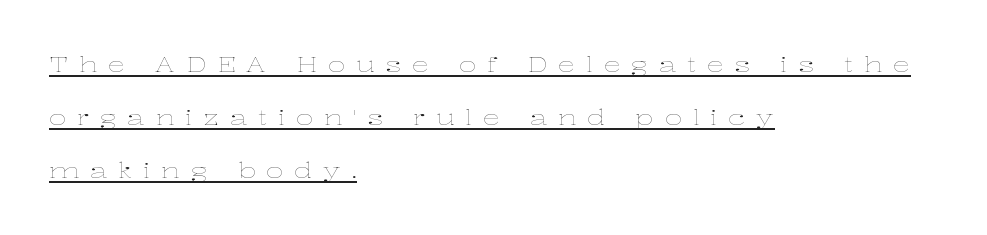
Q: Is the text bold? A: No.
Q: Is the text italic (slanted)? A: No, it is upright.
Q: Is the text underlined? A: Yes.
Q: How is the paragraph aligned? A: Left-aligned.
Q: Is the spacing between letters normal or unusually wide? A: Unusually wide.
Q: Is the spacing between lines tight, normal or loose? A: Loose.
